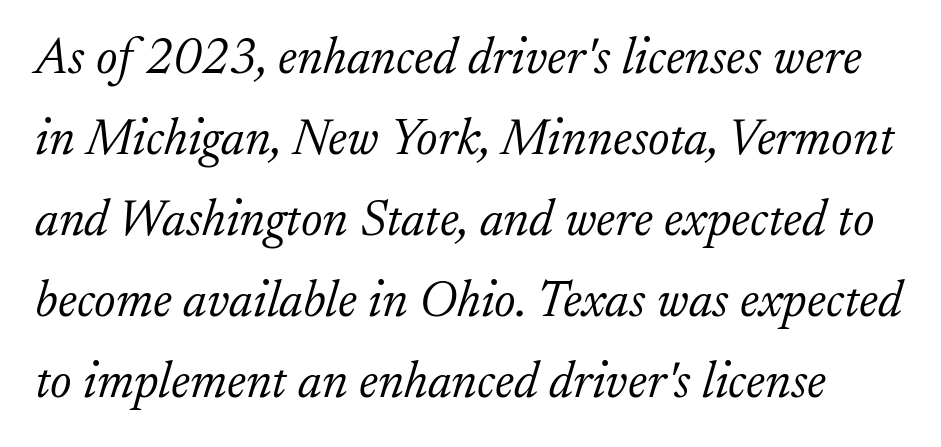
These lines sit exactly where default settings would place them. The strokes are not fattened; the text isn't bold. This sample has the flowing, uneven cadence of proportional lettering. Default kerning and tracking; the words read as compact shapes.
